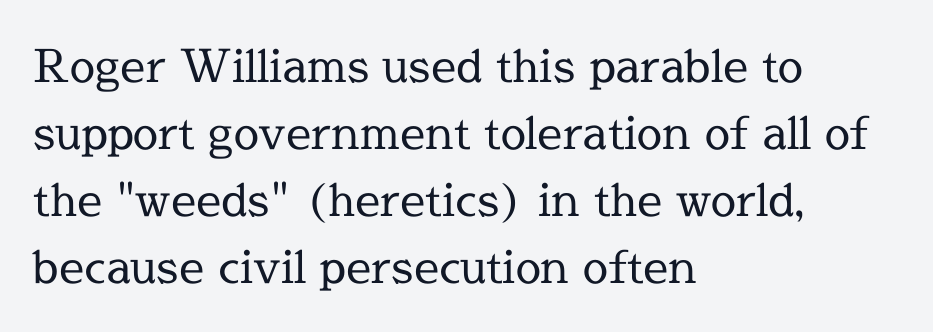
The image shows 45 px regular-weight serif type, upright; set left-aligned, normal line spacing (1.49x), normal letter spacing, not underlined; a medium x-height.
